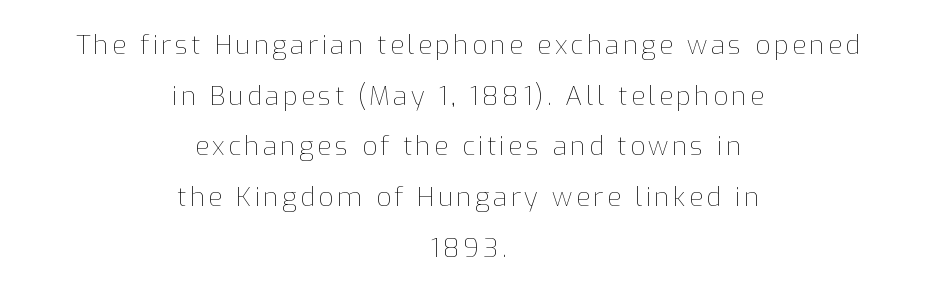
Q: Is the text bold? A: No.
Q: Is the text italic (slanted)? A: No, it is upright.
Q: Is the text underlined? A: No.
Q: How is the paragraph aligned? A: Centered.
Q: Is the spacing between lines tight, normal or loose? A: Loose.
